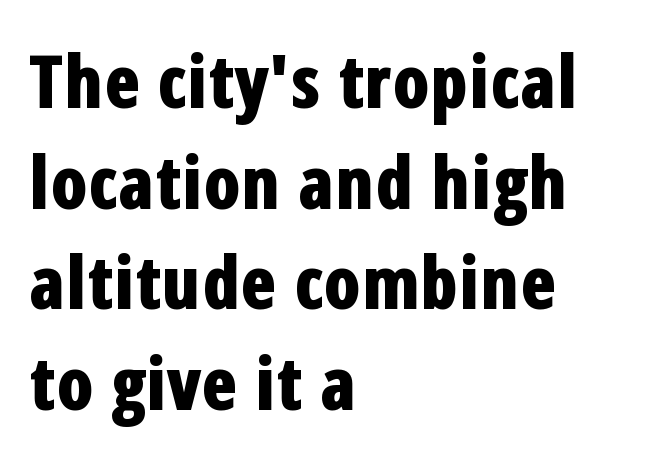
{"serif": "no", "italic": "no", "bold": "yes", "weight": "bold", "width": "condensed", "stroke_contrast": "low", "x_height": "medium", "monospaced": "no", "underline": "no", "align": "left", "line_spacing": "normal", "line_spacing_ratio": 1.38, "letter_spacing": "normal", "letter_spacing_em": 0.0, "glyph_px": 73}
